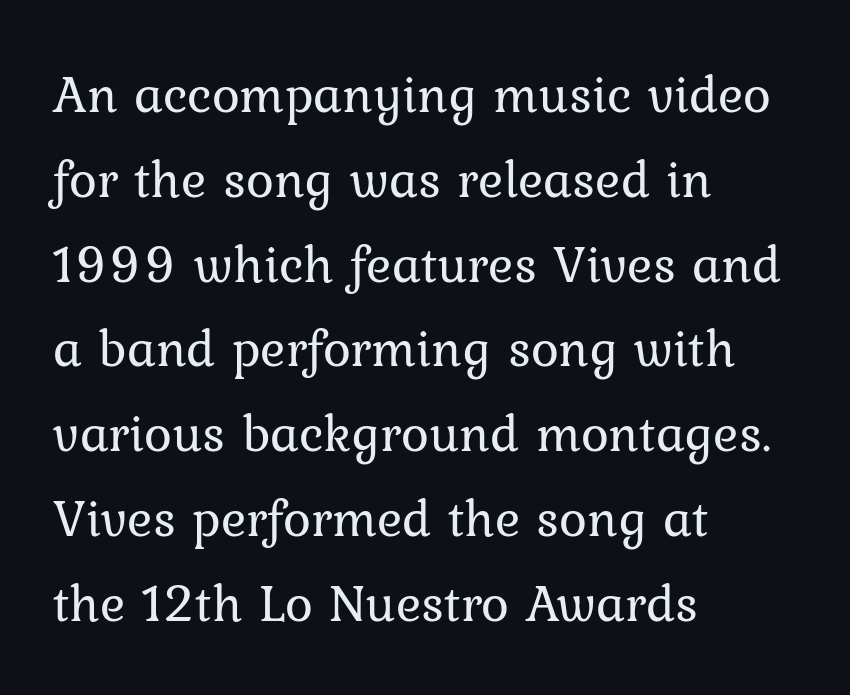
The image shows 53 px regular-weight serif type, upright; set left-aligned, normal line spacing (1.6x), normal letter spacing, not underlined; low stroke contrast and a medium x-height.
